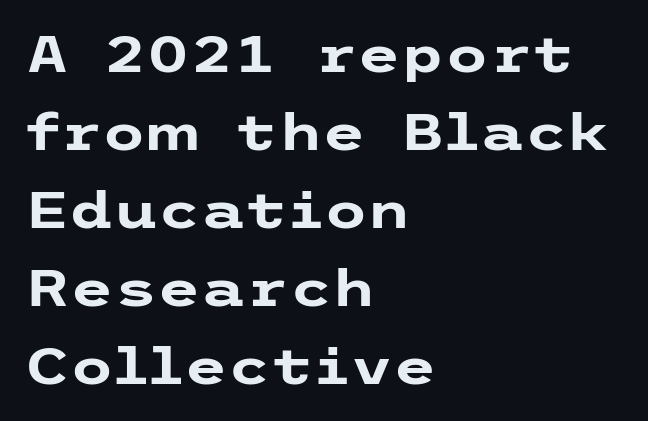
The rendering uses a bold face; every stroke is thick and dark. Type without underlining. Is the block centered? No — it sits flush against the left margin. Interline gaps are of average width in this sample. No italicization has been applied; the sample stays upright. Stroke terminals: plain, sans-serif.
